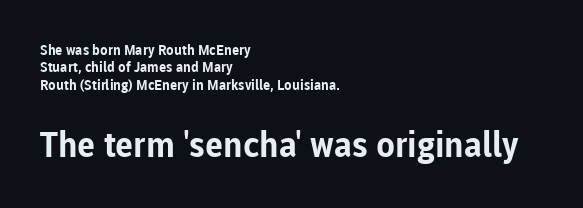
{"serif": "no", "italic": "no", "bold": "yes", "weight": "bold", "width": "normal", "stroke_contrast": "low", "x_height": "medium", "monospaced": "no", "underline": "no", "align": "left", "line_spacing_ratio": 1.24, "letter_spacing": "normal", "letter_spacing_em": 0.0, "larger_block": "second", "size_ratio": 2.5, "glyph_px": 35}
